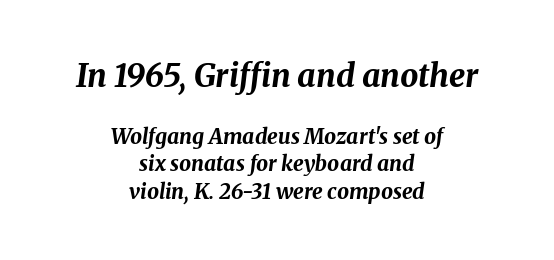
The image shows 32 px bold type, italic (leaning right); set centered, normal line spacing (1.31x), normal letter spacing, not underlined; the first (top) block is 1.52x larger; medium stroke contrast and a medium x-height.
